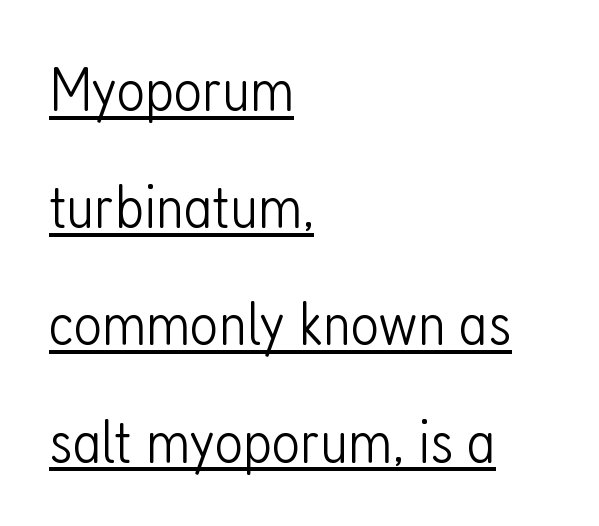
The image shows 62 px light, condensed sans-serif type, upright; set left-aligned, line spacing 1.89x, normal letter spacing, underlined; low stroke contrast and a medium x-height.
